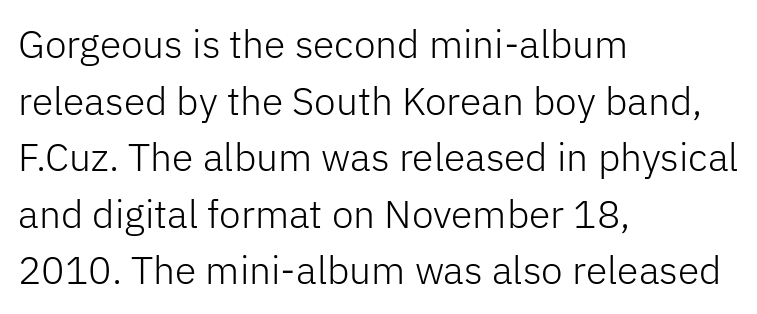
Each line starts at the same left margin while the right side varies. On a weight scale, this lands at 450 or below. A bare baseline throughout the passage. The space between consecutive lines is moderate. The line texture is even and compact thanks to regular tracking. Here the designer chose a conventional face with non-uniform glyph widths.
